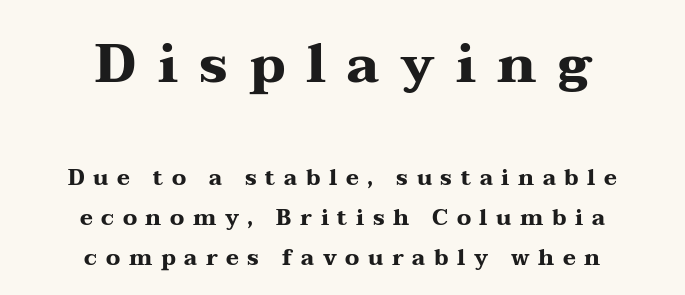
{"serif": "yes", "italic": "no", "bold": "yes", "weight": "heavy", "width": "wide", "stroke_contrast": "medium", "x_height": "medium", "monospaced": "no", "underline": "no", "align": "center", "line_spacing_ratio": 1.81, "letter_spacing": "wide", "letter_spacing_em": 0.39, "larger_block": "first", "size_ratio": 2.45, "glyph_px": 54}
